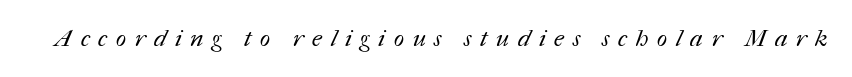
The image shows 24 px text type; set unusually wide letter spacing (+0.36 em), not underlined.
